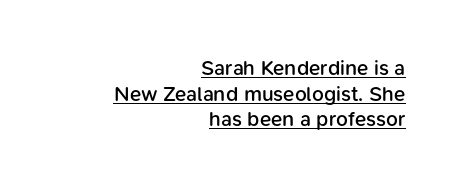
{"italic": "no", "bold": "semi", "underline": "yes", "align": "right", "line_spacing_ratio": 1.22, "letter_spacing": "normal", "letter_spacing_em": 0.0, "glyph_px": 21}
